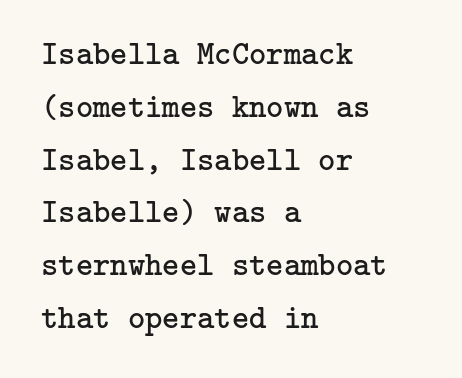
The image shows 33 px regular-weight serif type, upright; set left-aligned, normal line spacing (1.6x), normal letter spacing, not underlined; low stroke contrast and a medium x-height.
